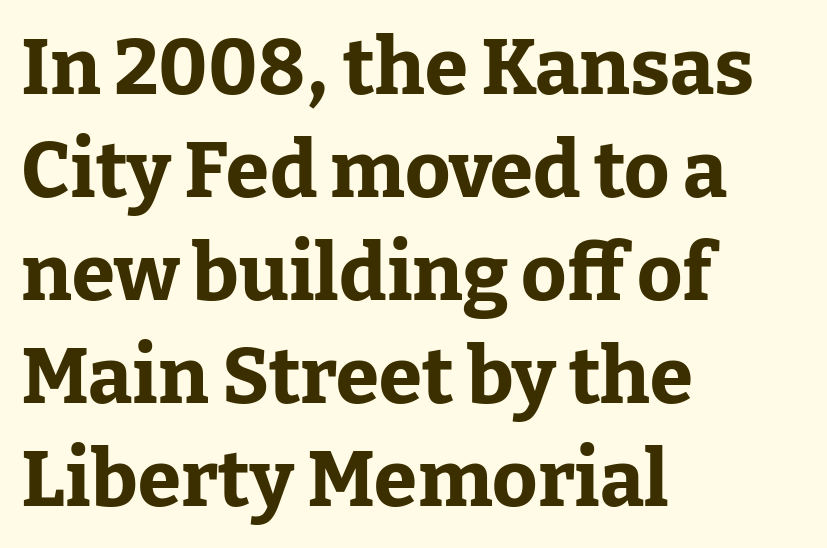
Q: Is the text bold? A: Yes.
Q: Is the text italic (slanted)? A: No, it is upright.
Q: Is the typeface a serif or a sans-serif typeface? A: Serif.
Q: Is the text underlined? A: No.
Q: How is the paragraph aligned? A: Left-aligned.
Q: Is the spacing between letters normal or unusually wide? A: Normal.
Q: Is the spacing between lines tight, normal or loose? A: Normal.
Q: Width (condensed, normal, or wide)? A: Normal.
Q: Stroke contrast? A: Low.
Q: x-height? A: Medium.
Q: Monospaced? A: No.
